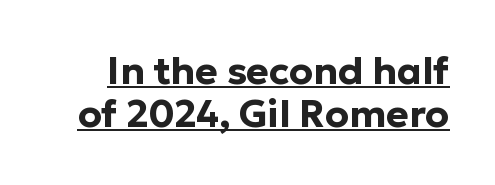
{"serif": "no", "italic": "no", "bold": "yes", "weight": "bold", "width": "normal", "stroke_contrast": "low", "x_height": "medium", "monospaced": "no", "underline": "yes", "line_spacing": "tight", "line_spacing_ratio": 1.14, "letter_spacing": "normal", "letter_spacing_em": 0.0, "glyph_px": 38}
